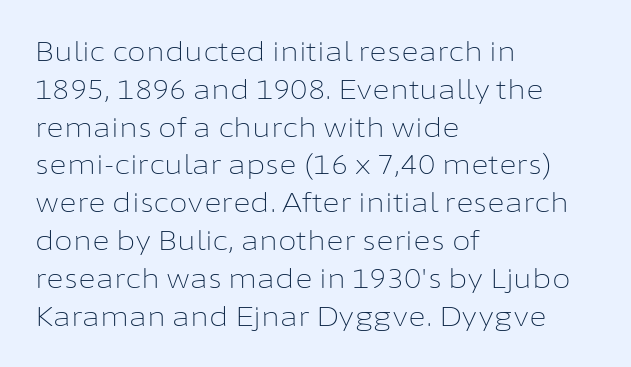
The image shows 27 px text type, upright; set left-aligned, normal line spacing (1.4x), normal letter spacing, not underlined.
